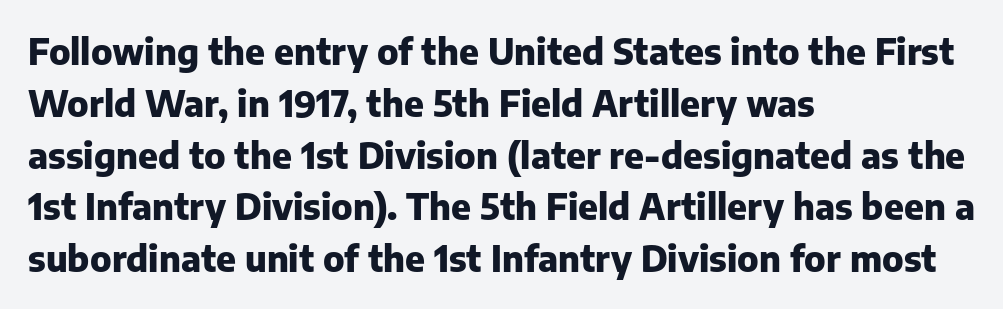
If you drew a ruler down the left edge, every line would touch it. A full-strength bold gives these letters their thick strokes. These lines are composed in type without serifs. Just letters on the line, the space beneath them empty. Leading: standard. Caption: standard tracking, unaltered.
